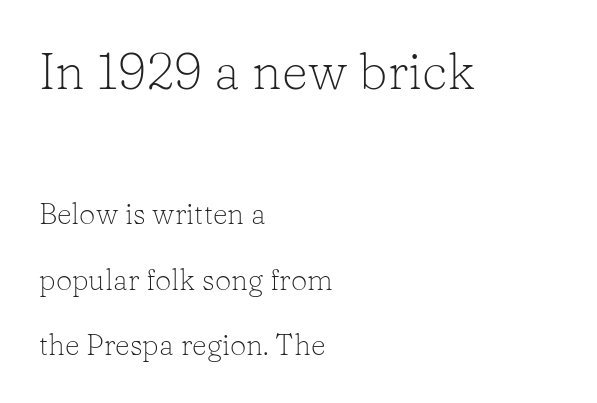
Rule under the text: the space is simply empty. The rendering uses natural spacing where letterforms have individual widths. Character size in the leading block exceeds that of the trailing block. You could fit nearly another row in the gap between these rows. If you drew a ruler down the left edge, every line would touch it. Tall strokes in this sample are plumb rather than angled.
